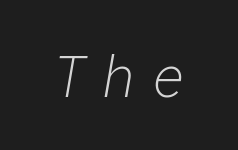
Q: Is the text bold? A: No.
Q: Is the text italic (slanted)? A: Yes, it leans right by about 10 degrees.
Q: Is the text underlined? A: No.
Q: Is the spacing between letters normal or unusually wide? A: Unusually wide.
Q: Width (condensed, normal, or wide)? A: Normal.
Q: Stroke contrast? A: Low.
Q: x-height? A: Medium.
Q: Monospaced? A: Yes.
